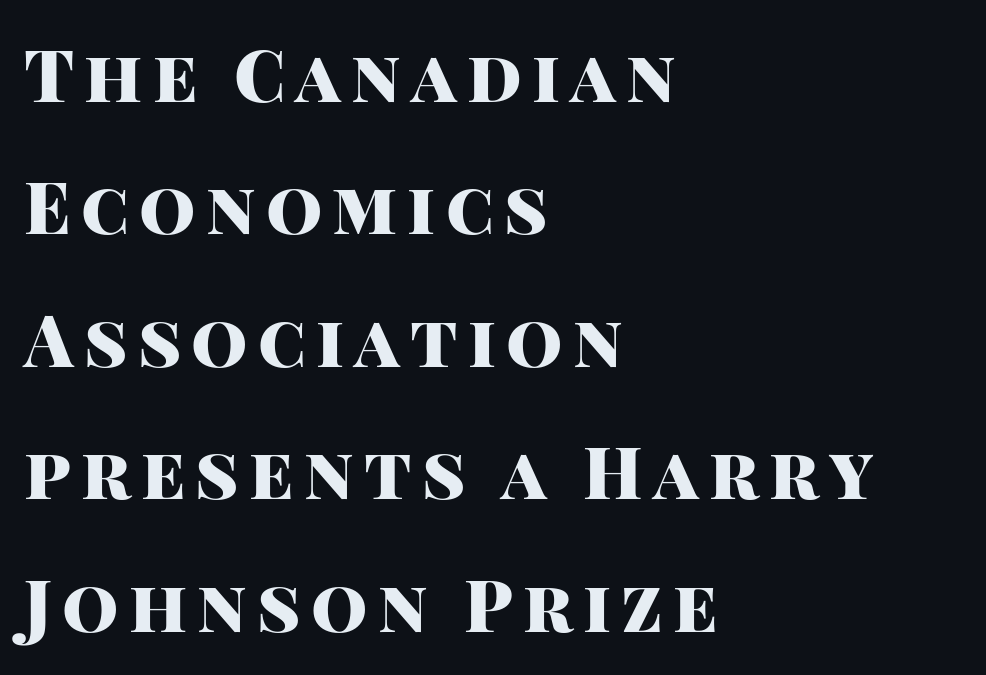
{"serif": "no", "italic": "no", "bold": "yes", "weight": "heavy", "width": "normal", "stroke_contrast": "high", "x_height": "large", "monospaced": "no", "underline": "no", "align": "left", "line_spacing_ratio": 1.84, "glyph_px": 72}
